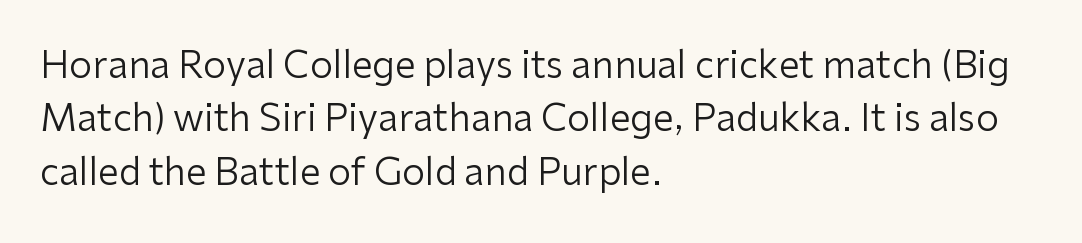
{"serif": "no", "italic": "no", "bold": "no", "weight": "regular", "width": "normal", "stroke_contrast": "low", "x_height": "medium", "monospaced": "no", "underline": "no", "align": "left", "line_spacing": "normal", "line_spacing_ratio": 1.44, "letter_spacing": "normal", "letter_spacing_em": 0.0, "glyph_px": 37}
